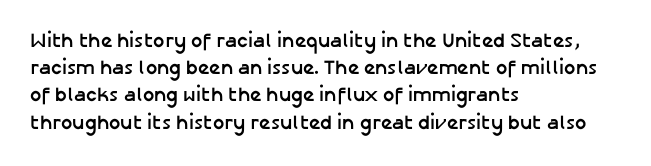
Q: Is the text bold? A: Yes.
Q: Is the text italic (slanted)? A: No, it is upright.
Q: Is the text underlined? A: No.
Q: How is the paragraph aligned? A: Left-aligned.
Q: Is the spacing between letters normal or unusually wide? A: Normal.
Q: Is the spacing between lines tight, normal or loose? A: Normal.
